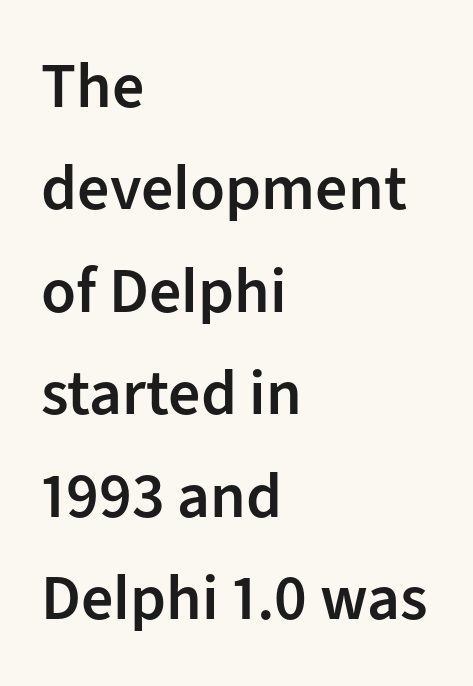
{"serif": "no", "italic": "no", "bold": "semi", "weight": "semibold", "width": "normal", "stroke_contrast": "low", "x_height": "medium", "monospaced": "no", "underline": "no", "align": "left", "line_spacing": "normal", "line_spacing_ratio": 1.6, "letter_spacing": "normal", "letter_spacing_em": 0.0, "glyph_px": 64}
